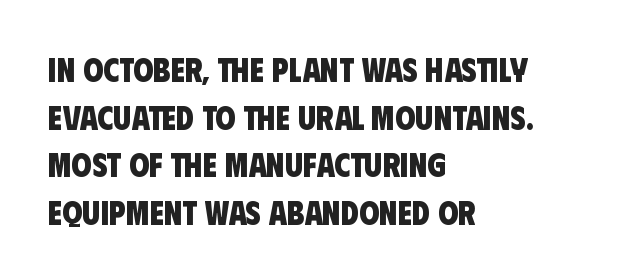
The characters display no serif detailing; their extremities are plain. Regular leading. Character widths vary here, with narrow letters taking less room than wide ones. This rendering leaves character spacing at its baseline value. The paragraph has a hard left edge and a soft right edge.
